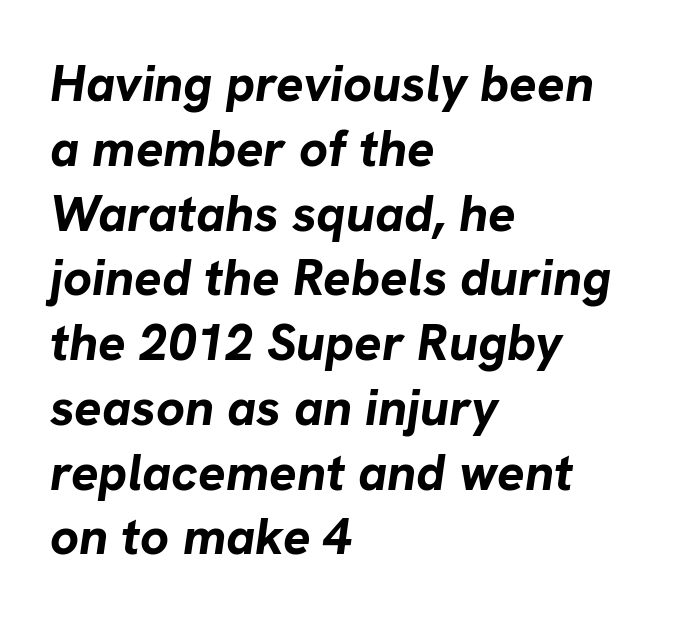
{"italic": "yes", "lean": "right", "slant_degrees": 8, "bold": "yes", "weight": "bold", "width": "normal", "stroke_contrast": "low", "x_height": "medium", "monospaced": "no", "underline": "no", "align": "left", "line_spacing": "normal", "line_spacing_ratio": 1.27, "letter_spacing": "normal", "letter_spacing_em": 0.0, "glyph_px": 51}
